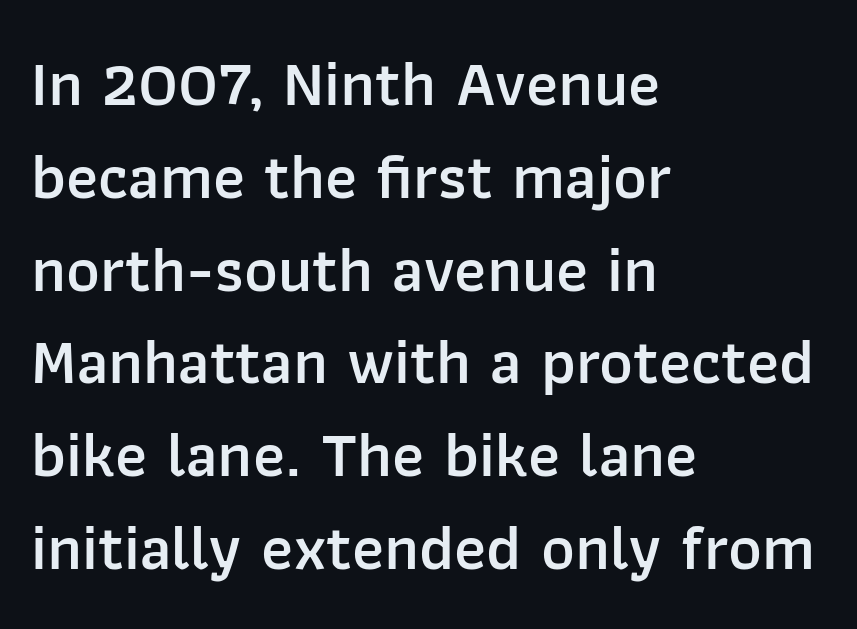
The image shows 64 px semibold sans-serif type, upright; set left-aligned, normal line spacing (1.45x), normal letter spacing, not underlined; low stroke contrast and a medium x-height.
